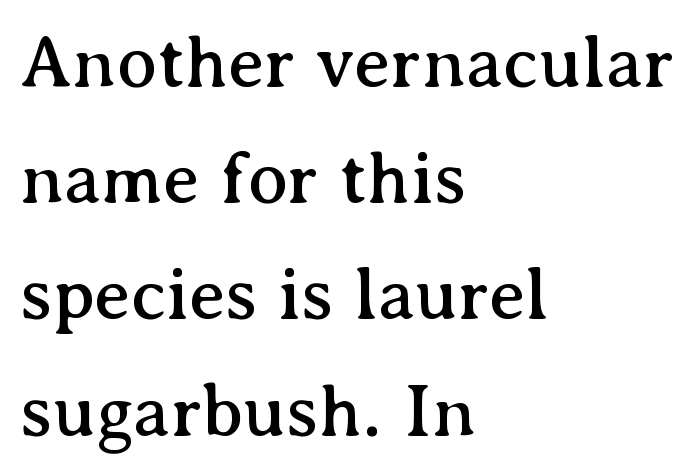
{"serif": "yes", "italic": "no", "width": "normal", "stroke_contrast": "medium", "x_height": "medium", "monospaced": "no", "underline": "no", "align": "left", "line_spacing": "normal", "line_spacing_ratio": 1.55, "letter_spacing": "normal", "letter_spacing_em": 0.0, "glyph_px": 75}
